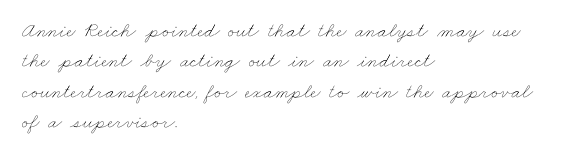
The image shows 21 px text type; set left-aligned, normal line spacing (1.45x), normal letter spacing, not underlined.
